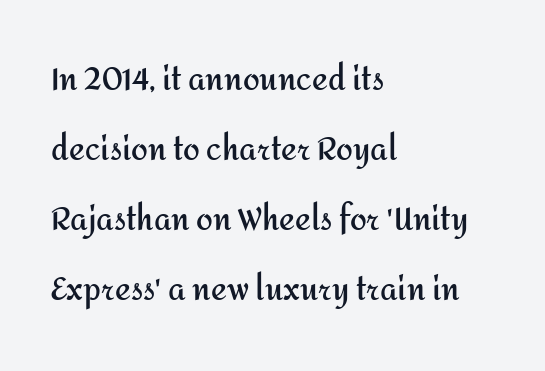
{"serif": "no", "italic": "no", "bold": "yes", "weight": "semibold", "width": "normal", "stroke_contrast": "medium", "x_height": "medium", "monospaced": "no", "underline": "no", "align": "left", "line_spacing": "loose", "line_spacing_ratio": 2.33, "letter_spacing": "normal", "letter_spacing_em": 0.0, "glyph_px": 30}
